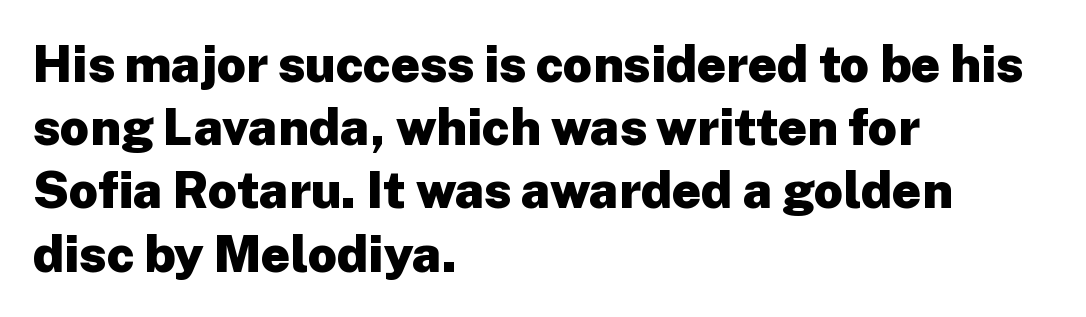
Q: Is the text bold? A: Yes.
Q: Is the text italic (slanted)? A: No, it is upright.
Q: Is the typeface a serif or a sans-serif typeface? A: Sans-serif.
Q: Is the text underlined? A: No.
Q: How is the paragraph aligned? A: Left-aligned.
Q: Is the spacing between letters normal or unusually wide? A: Normal.
Q: Width (condensed, normal, or wide)? A: Normal.
Q: Stroke contrast? A: Low.
Q: x-height? A: Medium.
Q: Monospaced? A: No.
